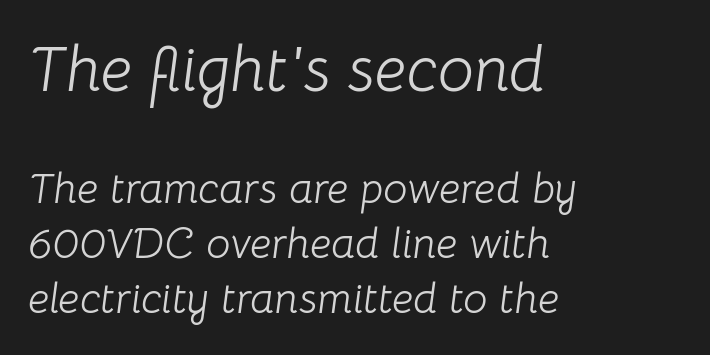
{"italic": "yes", "lean": "right", "slant_degrees": 8, "bold": "no", "weight": "light", "width": "normal", "stroke_contrast": "low", "x_height": "medium", "monospaced": "no", "underline": "no", "align": "left", "line_spacing": "normal", "line_spacing_ratio": 1.27, "letter_spacing": "normal", "letter_spacing_em": 0.0, "larger_block": "first", "size_ratio": 1.49, "glyph_px": 64}
